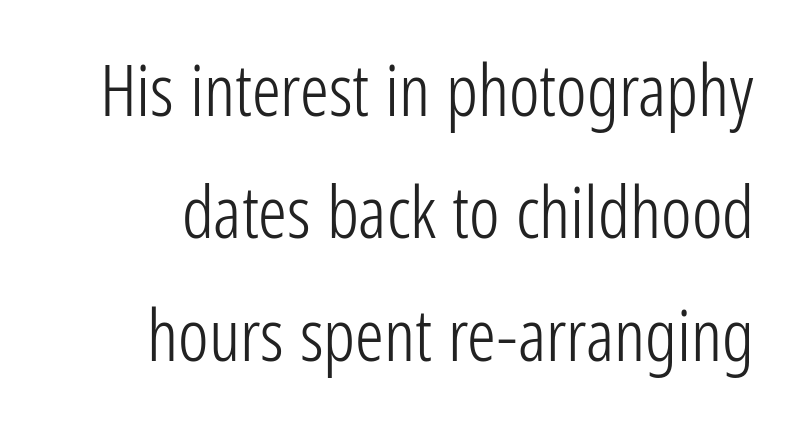
{"serif": "no", "italic": "no", "bold": "no", "weight": "light", "width": "condensed", "stroke_contrast": "low", "x_height": "medium", "monospaced": "no", "underline": "no", "line_spacing": "normal", "line_spacing_ratio": 1.7, "letter_spacing": "normal", "letter_spacing_em": 0.0, "glyph_px": 72}
